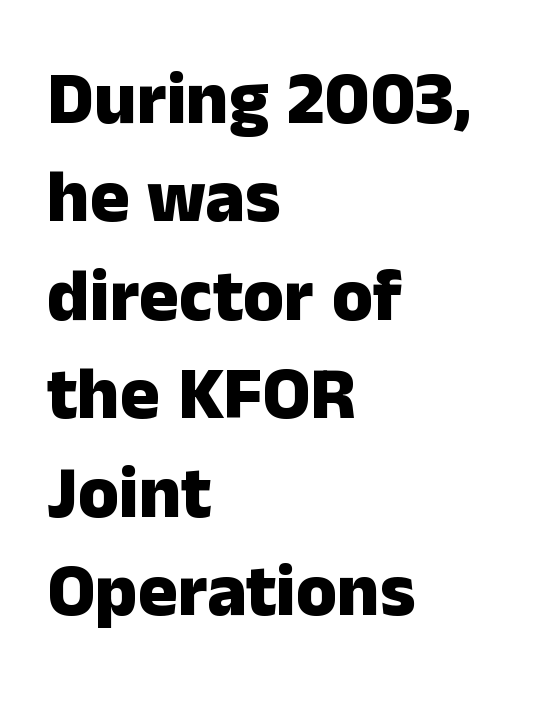
The image shows 74 px heavy sans-serif type, upright; set left-aligned, normal line spacing (1.33x), normal letter spacing, not underlined; low stroke contrast and a medium x-height.
